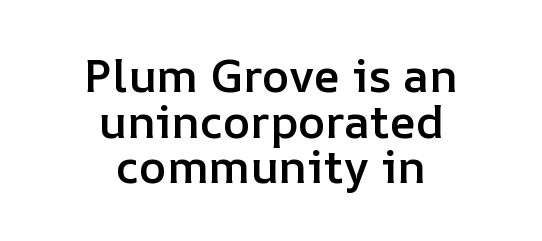
Q: Is the text bold? A: Semi-bold.
Q: Is the text italic (slanted)? A: No, it is upright.
Q: Is the text underlined? A: No.
Q: How is the paragraph aligned? A: Centered.
Q: Is the spacing between letters normal or unusually wide? A: Normal.
Q: Is the spacing between lines tight, normal or loose? A: Tight.
Q: Width (condensed, normal, or wide)? A: Normal.
Q: Stroke contrast? A: Low.
Q: x-height? A: Medium.
Q: Monospaced? A: No.
